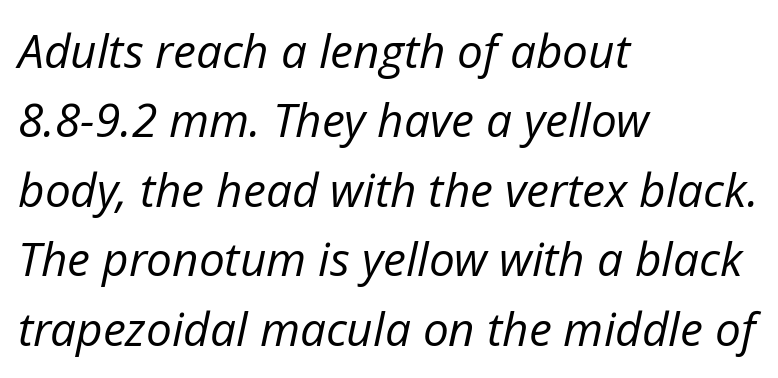
The image shows 46 px regular-weight type, italic (leaning right); set left-aligned, normal line spacing (1.51x), normal letter spacing, not underlined; low stroke contrast and a medium x-height.
